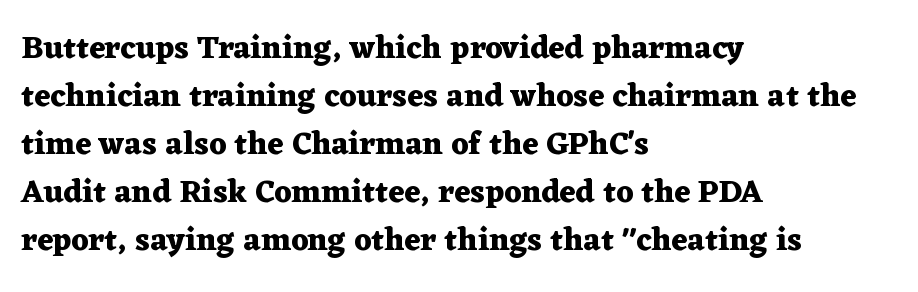
The rendering uses natural spacing where letterforms have individual widths. A bare baseline throughout the passage. Font category for this specimen: serif. Ordinary non-slanted type is in use. The passage shown is emphatically bold. The setting favours the left margin, as ordinary paragraphs usually do.
